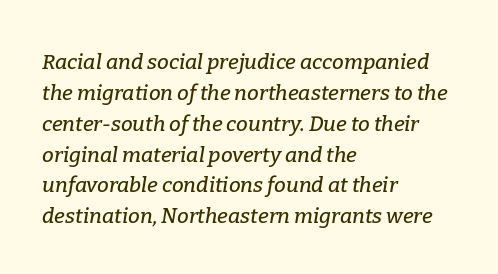
{"italic": "yes", "lean": "right", "slant_degrees": 9, "underline": "no", "align": "left", "line_spacing": "normal", "line_spacing_ratio": 1.47, "letter_spacing": "normal", "letter_spacing_em": 0.0, "glyph_px": 21}
